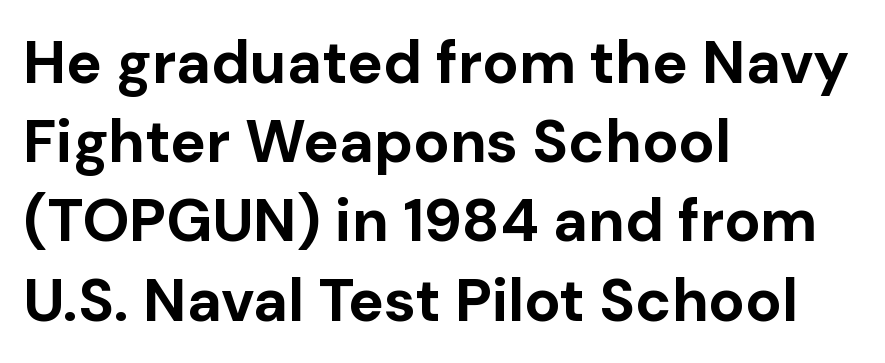
Q: Is the text bold? A: Yes.
Q: Is the text italic (slanted)? A: No, it is upright.
Q: Is the typeface a serif or a sans-serif typeface? A: Sans-serif.
Q: Is the text underlined? A: No.
Q: How is the paragraph aligned? A: Left-aligned.
Q: Is the spacing between letters normal or unusually wide? A: Normal.
Q: Is the spacing between lines tight, normal or loose? A: Normal.
Q: Width (condensed, normal, or wide)? A: Normal.
Q: Stroke contrast? A: Low.
Q: x-height? A: Medium.
Q: Monospaced? A: No.
